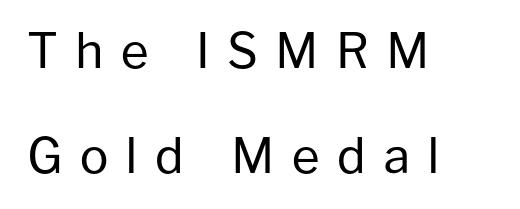
Letter spacing: wide. The typesetting does not lean heavy: it is not bold. Each letter's strokes conclude bluntly, with no projecting serifs. Vertical strokes here are truly vertical. Rule under the text: the space is simply empty. A student would call this left alignment; a typographer would say flush left, rag right.
